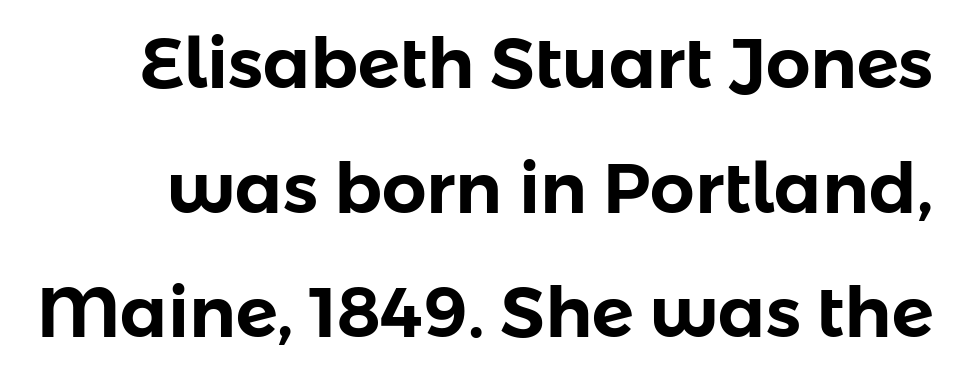
{"serif": "no", "italic": "no", "width": "normal", "stroke_contrast": "low", "x_height": "medium", "monospaced": "no", "underline": "no", "line_spacing_ratio": 1.78, "letter_spacing": "normal", "letter_spacing_em": 0.0, "glyph_px": 70}
